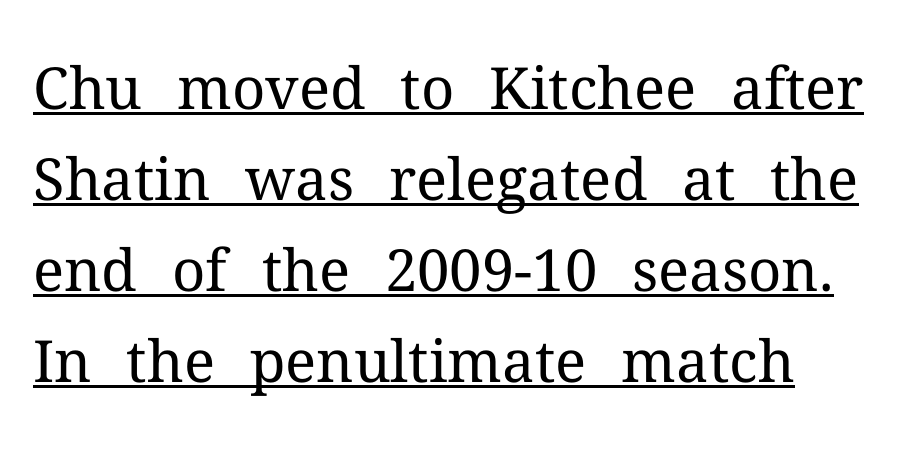
The font sits on the lighter half of the weight spectrum, regular included. The letters stand straight up with perfectly vertical stems. Stroke terminals: seriffed. A typographer would call this underscored text. Nothing unusual about the tracking: characters are spaced as the font intends. In terms of leading, this rendering sits right in the middle.
